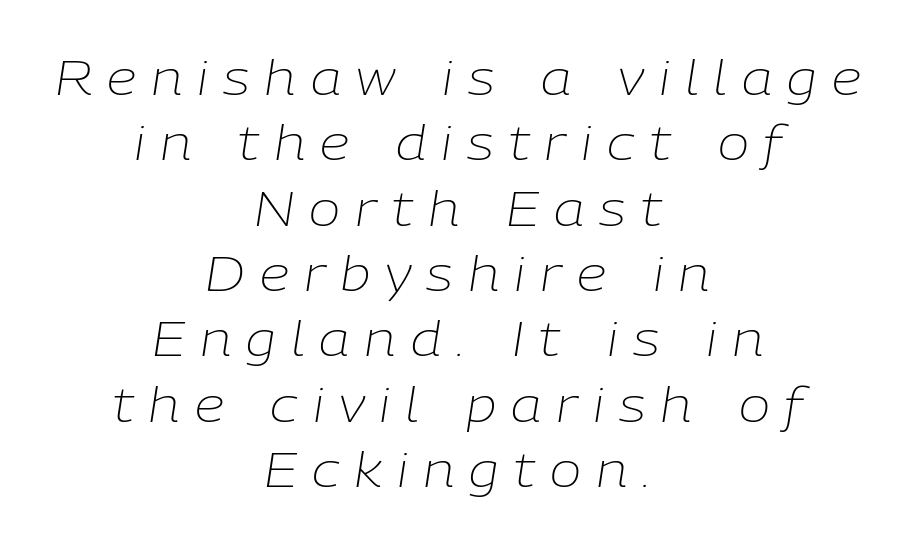
The letters are slanted; this is an italic face. The letters advance in unequal steps, a hallmark of proportional type. Weight: in the light-to-regular range. The gaps between neighbouring characters are conspicuously large. Notice how the passage keeps no hard edge, just a central spine.
